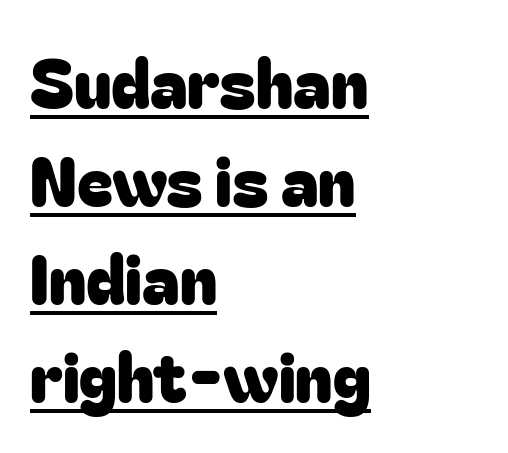
The image shows 68 px sans-serif type, upright; set left-aligned, normal line spacing (1.44x), normal letter spacing, underlined; low stroke contrast and a medium x-height.
